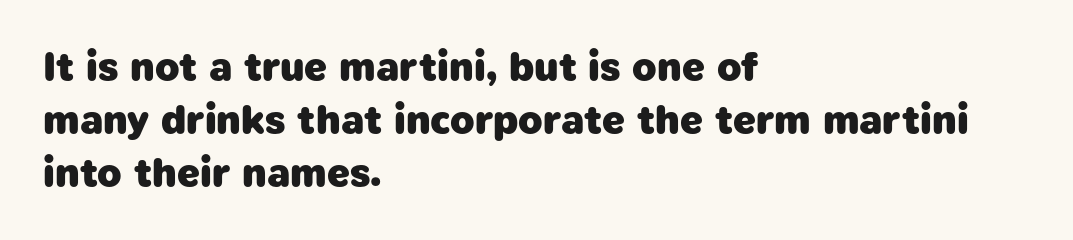
The image shows 40 px heavy sans-serif type; set left-aligned, normal line spacing (1.32x), normal letter spacing, not underlined; low stroke contrast and a medium x-height.
